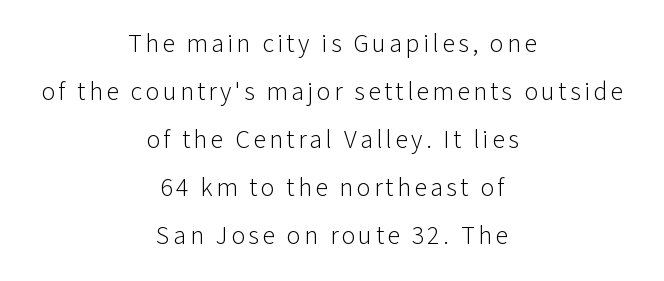
Q: Is the text bold? A: No.
Q: Is the text italic (slanted)? A: No, it is upright.
Q: Is the text underlined? A: No.
Q: How is the paragraph aligned? A: Centered.
